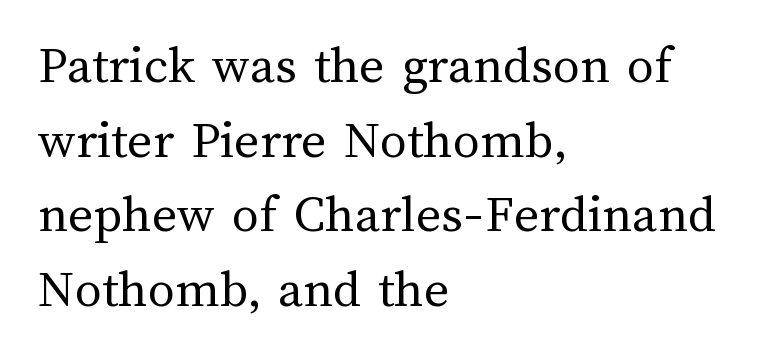
The image shows 54 px regular-weight type, upright; set left-aligned, normal line spacing (1.38x), normal letter spacing, not underlined; medium stroke contrast and a medium x-height.
